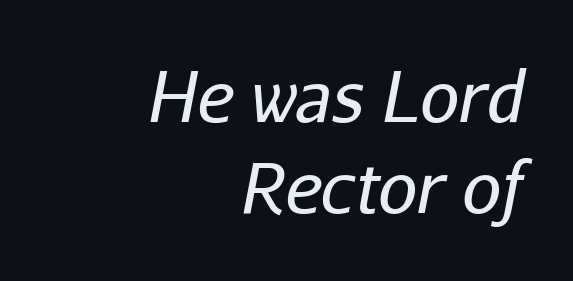
Q: Is the text bold? A: No.
Q: Is the text italic (slanted)? A: Yes, it leans right by about 11 degrees.
Q: Is the text underlined? A: No.
Q: How is the paragraph aligned? A: Right-aligned.
Q: Is the spacing between letters normal or unusually wide? A: Normal.
Q: Is the spacing between lines tight, normal or loose? A: Normal.
Q: Width (condensed, normal, or wide)? A: Normal.
Q: Stroke contrast? A: Low.
Q: x-height? A: Medium.
Q: Monospaced? A: No.
